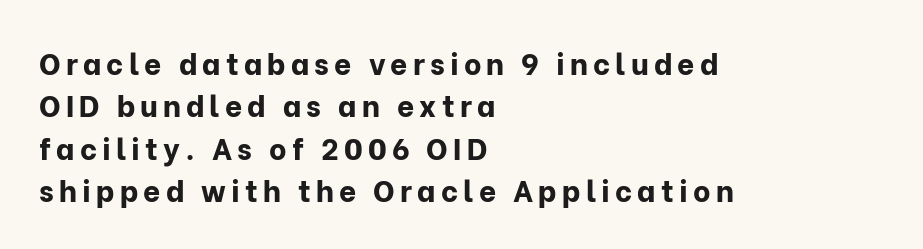
{"serif": "no", "italic": "no", "bold": "yes", "weight": "bold", "width": "normal", "stroke_contrast": "low", "x_height": "medium", "monospaced": "no", "underline": "no", "align": "left", "line_spacing": "normal", "line_spacing_ratio": 1.41, "glyph_px": 30}
